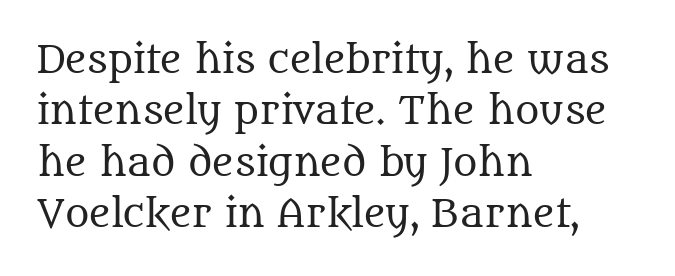
Q: Is the text bold? A: No.
Q: Is the text italic (slanted)? A: No, it is upright.
Q: Is the typeface a serif or a sans-serif typeface? A: Serif.
Q: Is the text underlined? A: No.
Q: How is the paragraph aligned? A: Left-aligned.
Q: Is the spacing between letters normal or unusually wide? A: Normal.
Q: Is the spacing between lines tight, normal or loose? A: Normal.
Q: Width (condensed, normal, or wide)? A: Normal.
Q: Stroke contrast? A: Medium.
Q: x-height? A: Large.
Q: Monospaced? A: No.
